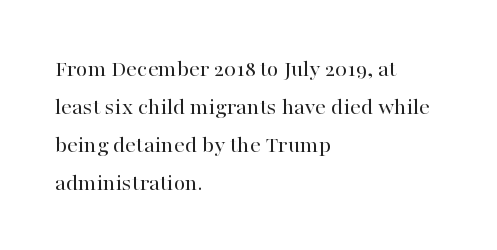
{"italic": "no", "bold": "no", "underline": "no", "align": "left", "line_spacing": "normal", "line_spacing_ratio": 1.58, "letter_spacing": "normal", "letter_spacing_em": 0.0, "glyph_px": 24}
